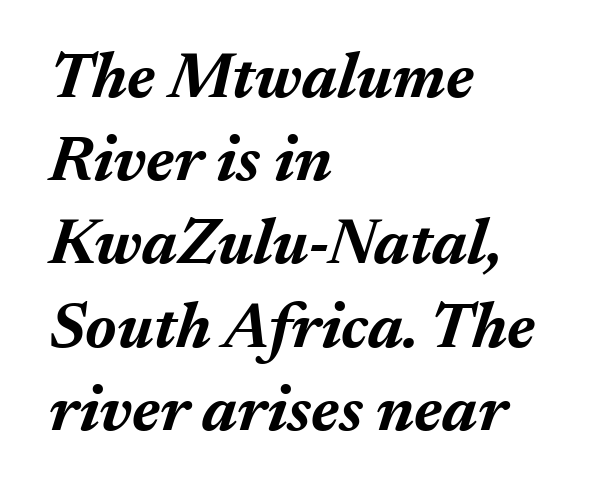
Each letter keeps its own natural width here, so spacing adapts to shape. Compared with an ordinary text face, these strokes are far heavier — a full bold. The typography opts for an oblique posture over an upright one. What's the leading like? Ordinary, nothing unusual.
